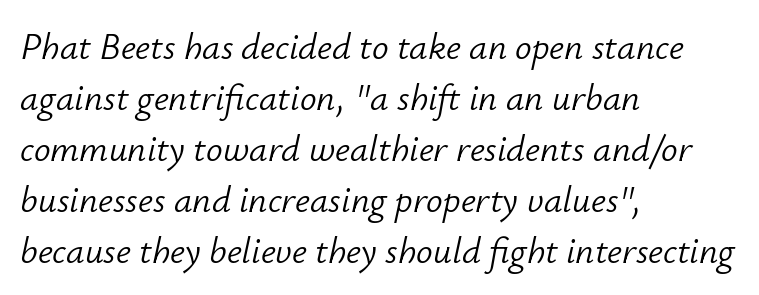
The image shows 37 px light type, italic (leaning right); set left-aligned, normal line spacing (1.38x), normal letter spacing, not underlined; low stroke contrast and a small x-height.
